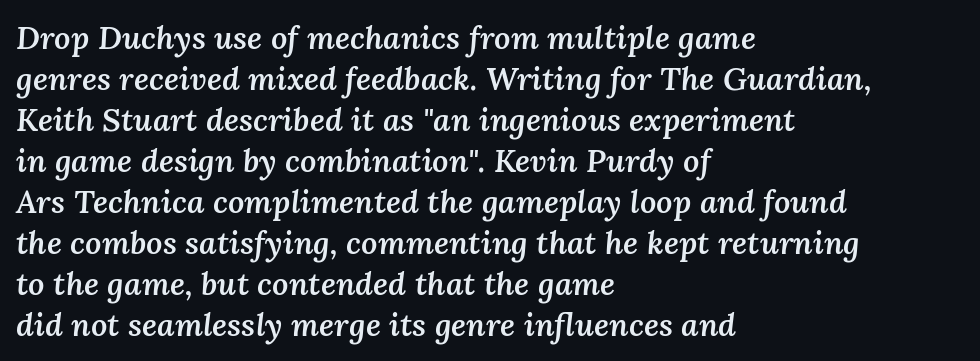
The image shows 32 px semibold type, italic (leaning right); set left-aligned, normal line spacing (1.28x), normal letter spacing, not underlined; medium stroke contrast and a medium x-height.
